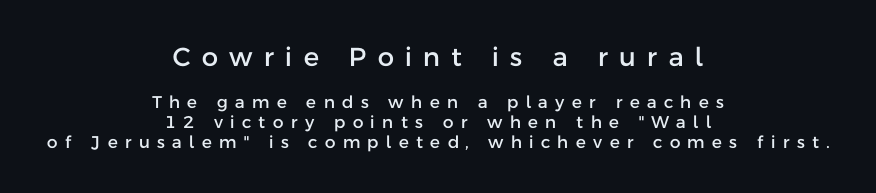
The image shows 26 px text type, upright; set centered, line spacing 1.17x, unusually wide letter spacing (+0.43 em), not underlined; the first (top) block is 1.53x larger.
